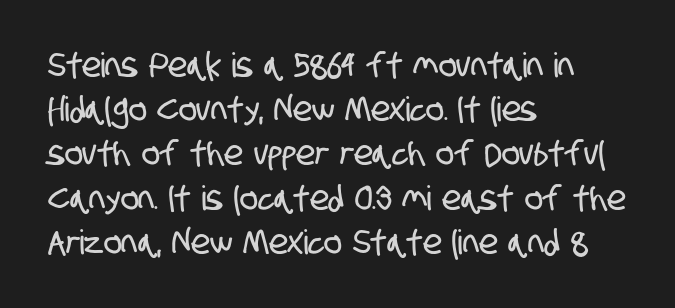
The image shows 34 px condensed sans-serif type; set left-aligned, normal line spacing (1.3x), normal letter spacing, not underlined; low stroke contrast and a large x-height.
